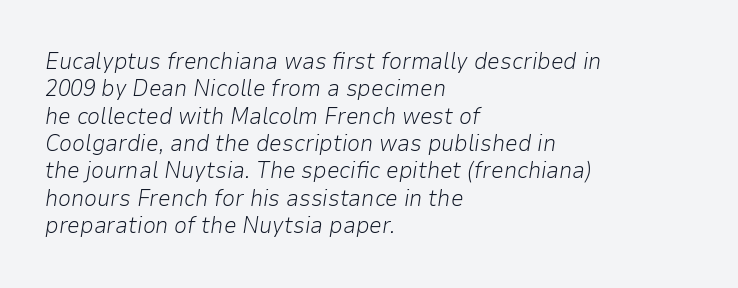
The image shows 23 px text type, italic (leaning right); set left-aligned, line spacing 1.19x, normal letter spacing, not underlined.
